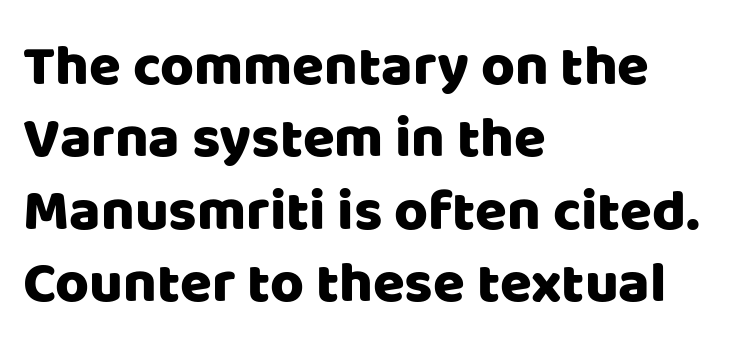
Q: Is the text italic (slanted)? A: No, it is upright.
Q: Is the typeface a serif or a sans-serif typeface? A: Sans-serif.
Q: Is the text underlined? A: No.
Q: How is the paragraph aligned? A: Left-aligned.
Q: Is the spacing between letters normal or unusually wide? A: Normal.
Q: Is the spacing between lines tight, normal or loose? A: Normal.
Q: Width (condensed, normal, or wide)? A: Normal.
Q: Stroke contrast? A: Low.
Q: x-height? A: Large.
Q: Monospaced? A: No.
